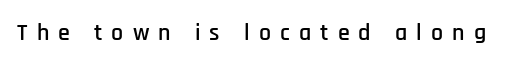
The image shows 24 px text type, upright; set unusually wide letter spacing (+0.38 em), not underlined.
